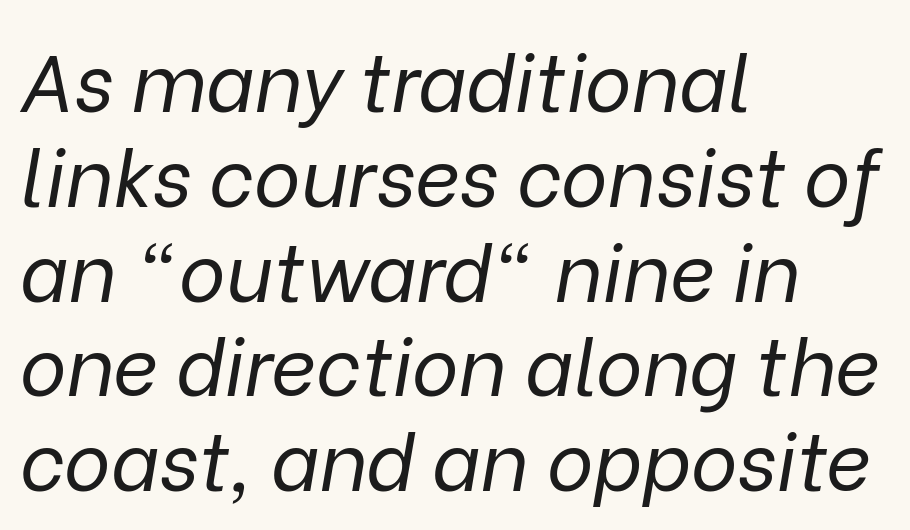
Q: Is the text bold? A: No.
Q: Is the text italic (slanted)? A: Yes, it leans right by about 9 degrees.
Q: Is the text underlined? A: No.
Q: How is the paragraph aligned? A: Left-aligned.
Q: Is the spacing between letters normal or unusually wide? A: Normal.
Q: Width (condensed, normal, or wide)? A: Normal.
Q: Stroke contrast? A: Low.
Q: x-height? A: Medium.
Q: Monospaced? A: No.
